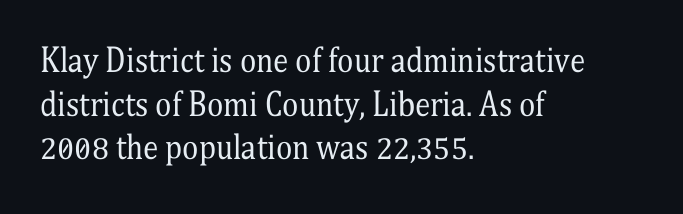
Q: Is the text bold? A: No.
Q: Is the text italic (slanted)? A: No, it is upright.
Q: Is the typeface a serif or a sans-serif typeface? A: Serif.
Q: Is the text underlined? A: No.
Q: How is the paragraph aligned? A: Left-aligned.
Q: Is the spacing between letters normal or unusually wide? A: Normal.
Q: Is the spacing between lines tight, normal or loose? A: Normal.
Q: Width (condensed, normal, or wide)? A: Condensed.
Q: Stroke contrast? A: Medium.
Q: x-height? A: Medium.
Q: Monospaced? A: No.
